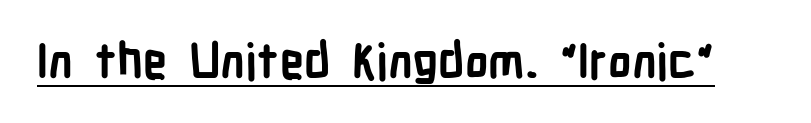
{"serif": "no", "italic": "no", "bold": "yes", "weight": "semibold", "width": "condensed", "stroke_contrast": "low", "x_height": "medium", "monospaced": "no", "underline": "yes", "letter_spacing": "normal", "letter_spacing_em": 0.0, "glyph_px": 48}
